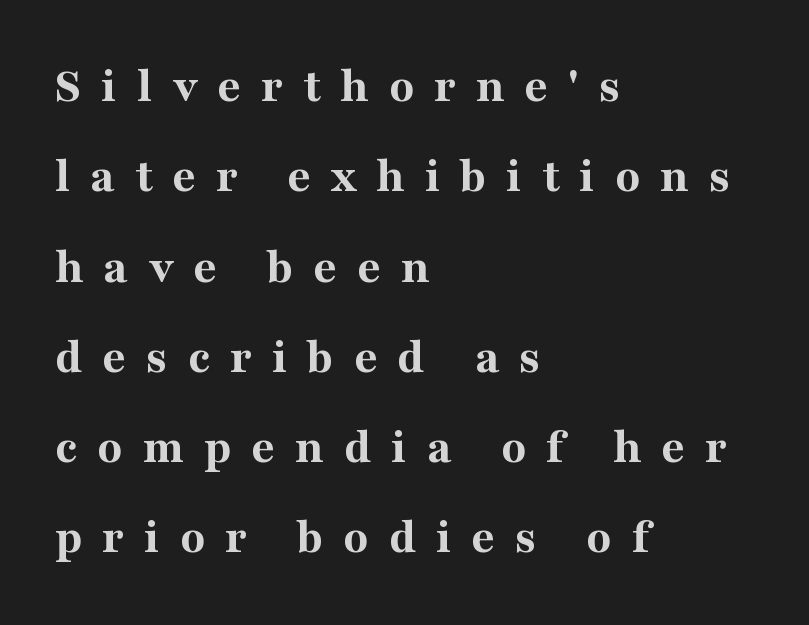
The image shows 51 px bold serif type, upright; set left-aligned, line spacing 1.77x, unusually wide letter spacing (+0.39 em), not underlined; medium stroke contrast and a medium x-height.
